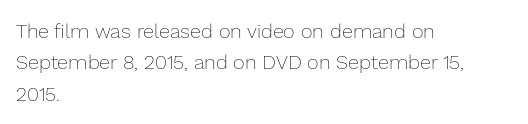
The image shows 20 px text type, upright; set left-aligned, normal line spacing (1.57x), normal letter spacing, not underlined.
